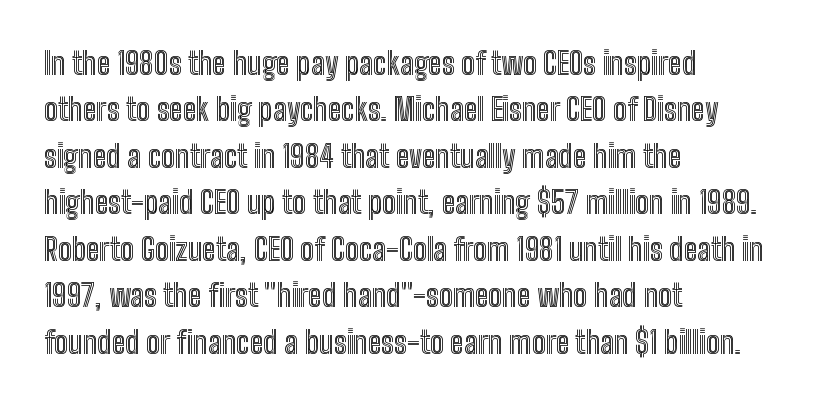
Q: Is the text italic (slanted)? A: No, it is upright.
Q: Is the text underlined? A: No.
Q: How is the paragraph aligned? A: Left-aligned.
Q: Is the spacing between letters normal or unusually wide? A: Normal.
Q: Is the spacing between lines tight, normal or loose? A: Normal.
Q: Width (condensed, normal, or wide)? A: Condensed.
Q: x-height? A: Medium.
Q: Monospaced? A: No.
